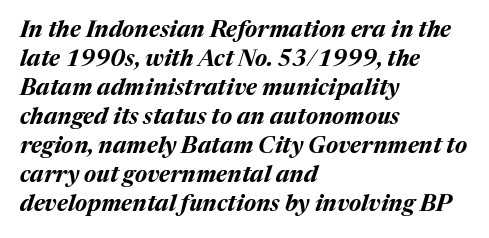
{"italic": "yes", "lean": "right", "slant_degrees": 17, "bold": "yes", "underline": "no", "align": "left", "line_spacing": "normal", "line_spacing_ratio": 1.26, "letter_spacing": "normal", "letter_spacing_em": 0.0, "glyph_px": 23}
